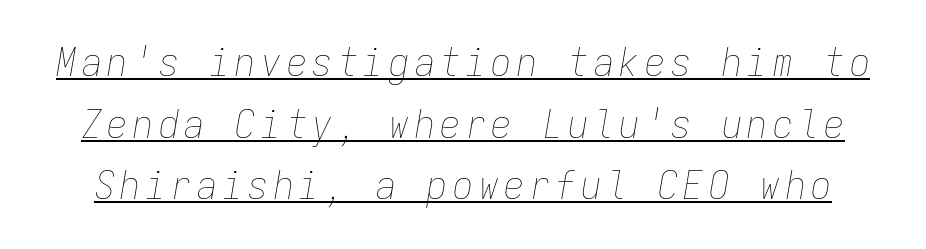
{"italic": "yes", "lean": "right", "slant_degrees": 9, "bold": "no", "weight": "thin", "width": "condensed", "stroke_contrast": "low", "x_height": "medium", "monospaced": "yes", "underline": "yes", "line_spacing": "normal", "line_spacing_ratio": 1.54, "glyph_px": 40}
